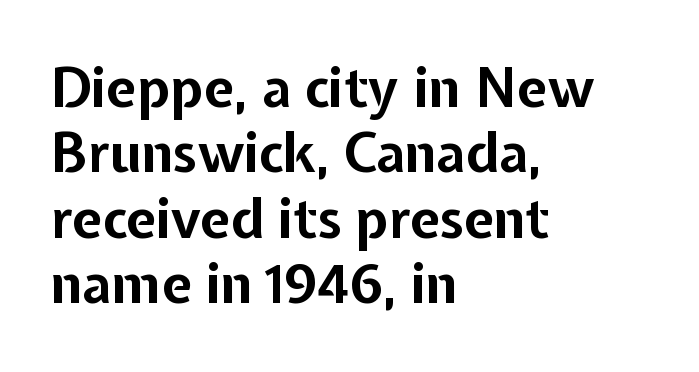
Q: Is the text bold? A: Yes.
Q: Is the text italic (slanted)? A: No, it is upright.
Q: Is the typeface a serif or a sans-serif typeface? A: Sans-serif.
Q: Is the text underlined? A: No.
Q: How is the paragraph aligned? A: Left-aligned.
Q: Is the spacing between letters normal or unusually wide? A: Normal.
Q: Width (condensed, normal, or wide)? A: Normal.
Q: Stroke contrast? A: Low.
Q: x-height? A: Medium.
Q: Monospaced? A: No.
